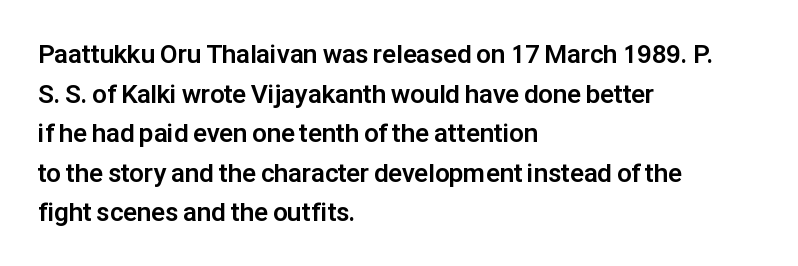
Line spacing here is normal. Words float on clear page, feet unadorned. Each glyph is drawn with heavy, bold strokes. There is no visible air inserted between adjacent glyphs. These lines are set flush left with a ragged right edge. This is roman type, the default non-slanted kind.
